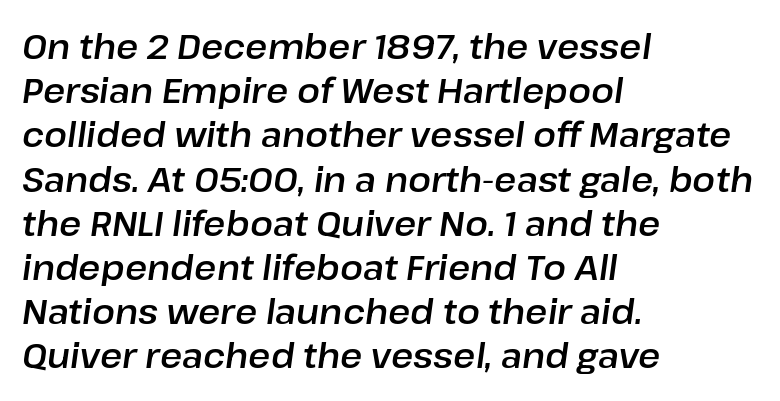
The rendering anchors every line to the left-hand side. Letters rest on an invisible, unmarked baseline. In terms of leading, this rendering sits right in the middle. This sample uses an oblique cut, with every glyph tilted off the vertical. Look at the tracking — it's just the regular setting, nothing added. Is this a fixed-width face? No — the glyphs have proportional, varying widths.
